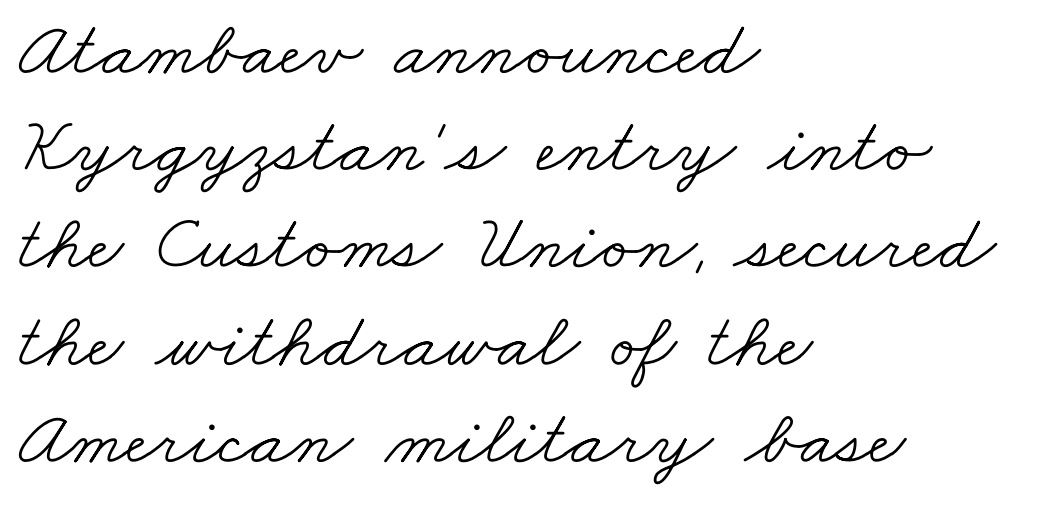
The image shows 79 px light, wide serif type; set left-aligned, line spacing 1.23x, normal letter spacing, not underlined; low stroke contrast and a small x-height.
